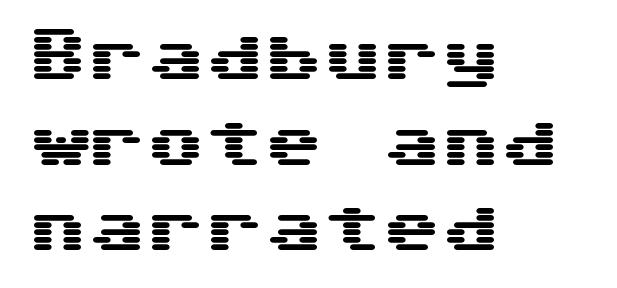
Q: Is the text italic (slanted)? A: No, it is upright.
Q: Is the typeface a serif or a sans-serif typeface? A: Sans-serif.
Q: Is the text underlined? A: No.
Q: How is the paragraph aligned? A: Left-aligned.
Q: Is the spacing between letters normal or unusually wide? A: Normal.
Q: Is the spacing between lines tight, normal or loose? A: Normal.
Q: Width (condensed, normal, or wide)? A: Wide.
Q: Stroke contrast? A: Medium.
Q: x-height? A: Medium.
